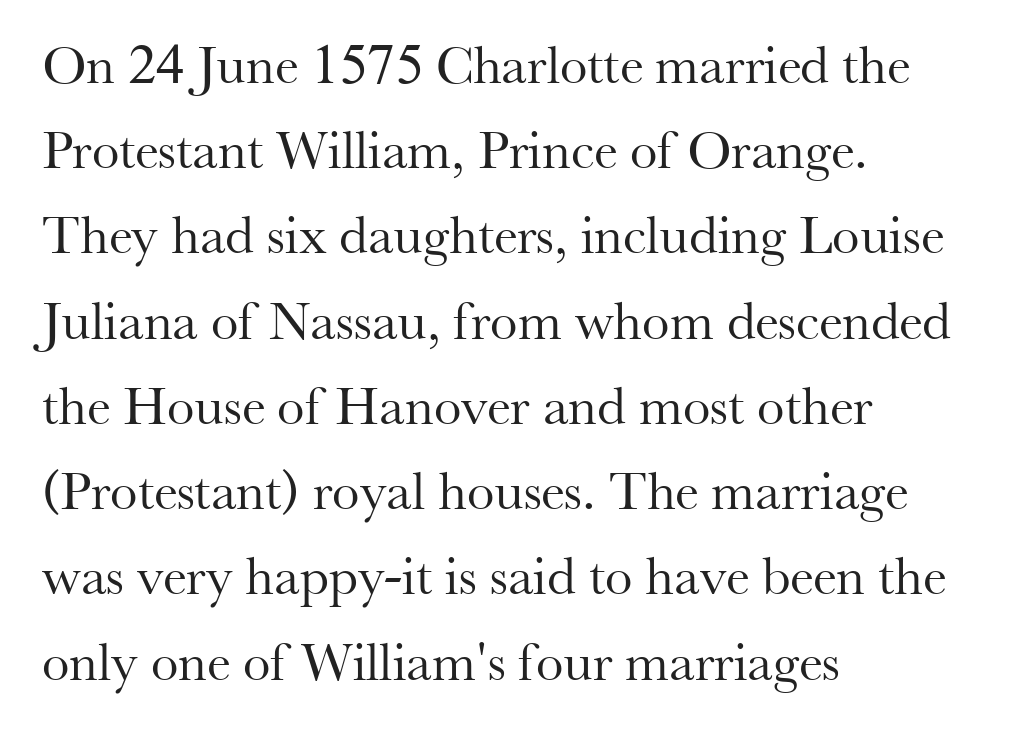
Classification — serif. Does the lettering tilt? It doesn't — this is upright. Any mark beneath the type? The region is blank. Character widths vary here, with narrow letters taking less room than wide ones. The block of text has a typical density, with ordinary space between rows. Vertical stems look standard width or narrower in stroke.
